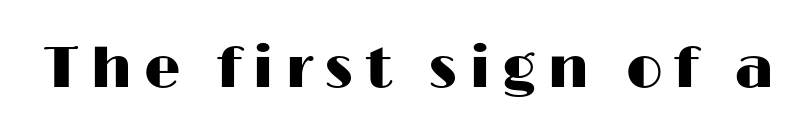
Q: Is the text italic (slanted)? A: No, it is upright.
Q: Is the typeface a serif or a sans-serif typeface? A: Sans-serif.
Q: Is the text underlined? A: No.
Q: Is the spacing between letters normal or unusually wide? A: Unusually wide.
Q: Width (condensed, normal, or wide)? A: Wide.
Q: Stroke contrast? A: High.
Q: x-height? A: Medium.
Q: Monospaced? A: No.
